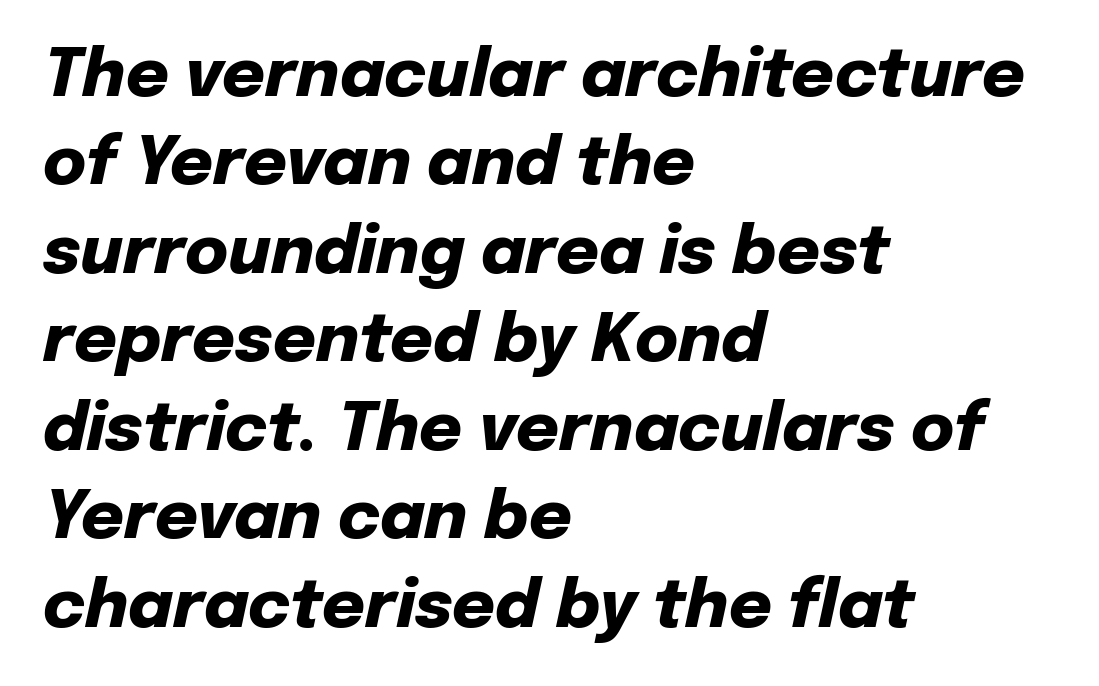
Q: Is the text bold? A: Yes.
Q: Is the text italic (slanted)? A: Yes, it leans right by about 12 degrees.
Q: Is the text underlined? A: No.
Q: How is the paragraph aligned? A: Left-aligned.
Q: Is the spacing between letters normal or unusually wide? A: Normal.
Q: Is the spacing between lines tight, normal or loose? A: Normal.
Q: Width (condensed, normal, or wide)? A: Normal.
Q: Stroke contrast? A: Low.
Q: x-height? A: Medium.
Q: Monospaced? A: No.
